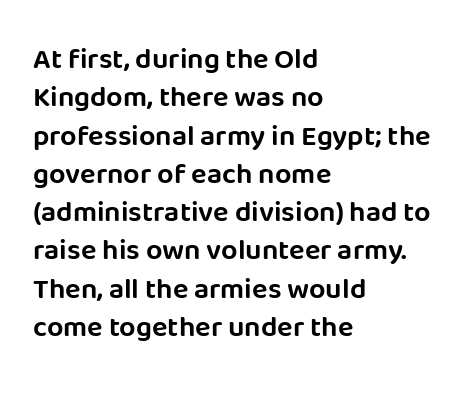
The image shows 29 px sans-serif type, upright; set left-aligned, normal line spacing (1.32x), normal letter spacing, not underlined; low stroke contrast and a large x-height.
